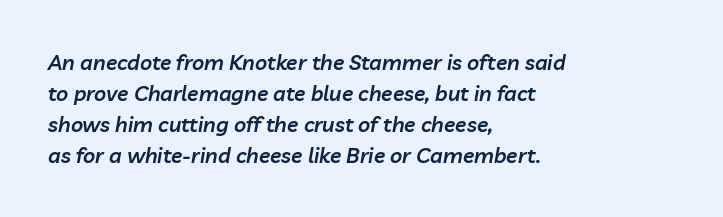
{"italic": "yes", "lean": "right", "slant_degrees": 10, "bold": "semi", "underline": "no", "align": "left", "line_spacing": "normal", "line_spacing_ratio": 1.47, "letter_spacing": "normal", "letter_spacing_em": 0.0, "glyph_px": 21}
